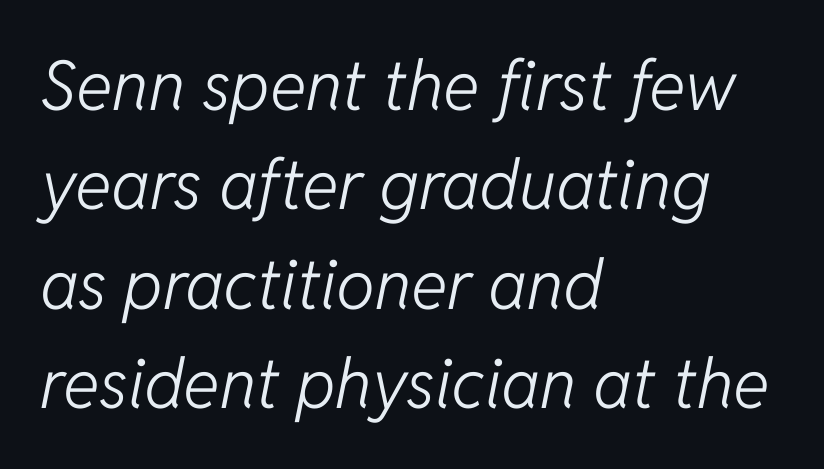
{"italic": "yes", "lean": "right", "slant_degrees": 11, "bold": "no", "weight": "light", "width": "normal", "stroke_contrast": "low", "x_height": "medium", "monospaced": "no", "underline": "no", "align": "left", "line_spacing": "normal", "line_spacing_ratio": 1.44, "letter_spacing": "normal", "letter_spacing_em": 0.0, "glyph_px": 69}
